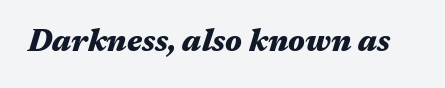
Q: Is the text bold? A: Yes.
Q: Is the text italic (slanted)? A: Yes, it leans right by about 17 degrees.
Q: Is the text underlined? A: No.
Q: Is the spacing between letters normal or unusually wide? A: Normal.
Q: Width (condensed, normal, or wide)? A: Wide.
Q: Stroke contrast? A: Medium.
Q: x-height? A: Medium.
Q: Monospaced? A: No.
